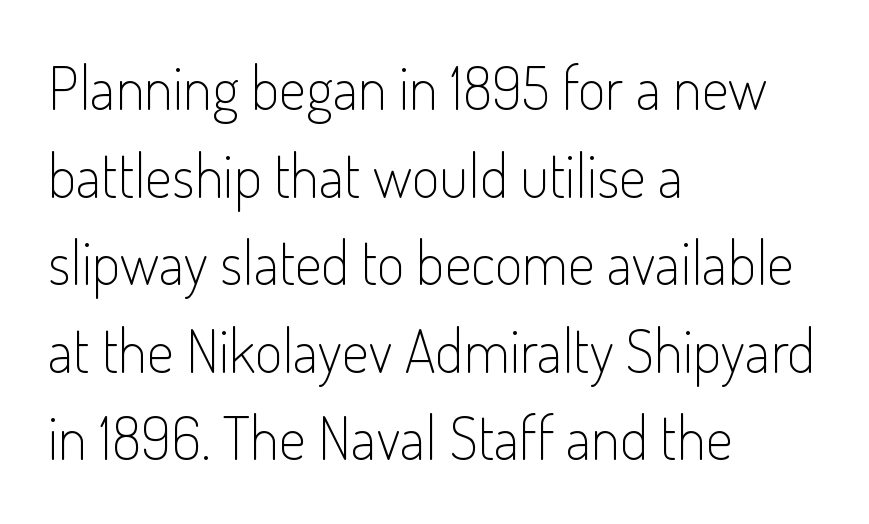
Letters have the restrained weight of plain body copy at most. Leftover space on each line is placed entirely after the last word. The passage shown is typed in a proportional face where columns would drift. Is there any slant? The stems are plumb.
